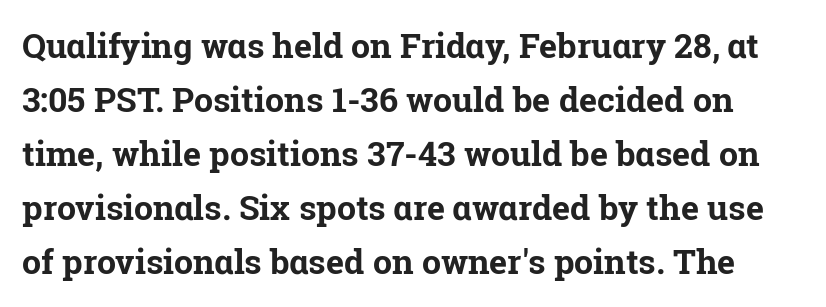
Q: Is the text bold? A: Yes.
Q: Is the text italic (slanted)? A: No, it is upright.
Q: Is the typeface a serif or a sans-serif typeface? A: Serif.
Q: Is the text underlined? A: No.
Q: Is the spacing between letters normal or unusually wide? A: Normal.
Q: Is the spacing between lines tight, normal or loose? A: Normal.
Q: Width (condensed, normal, or wide)? A: Normal.
Q: Stroke contrast? A: Low.
Q: x-height? A: Medium.
Q: Monospaced? A: No.
